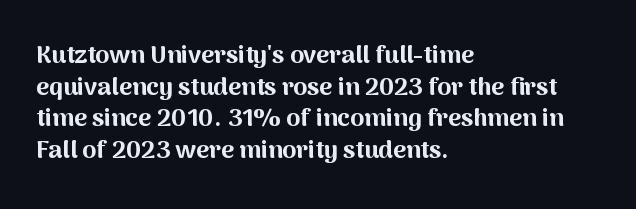
Short and long lines alike share a common starting point at left. The vertical gap from one line to the next is medium. Does the lettering tilt? It doesn't — this is upright. Underline: absent. The tracking reads as untouched default to a designer's eye. Chunky letters — that's bold for sure.
